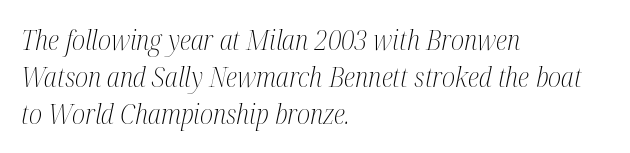
Q: Is the text bold? A: No.
Q: Is the text italic (slanted)? A: Yes, it leans right by about 12 degrees.
Q: Is the text underlined? A: No.
Q: How is the paragraph aligned? A: Left-aligned.
Q: Is the spacing between letters normal or unusually wide? A: Normal.
Q: Is the spacing between lines tight, normal or loose? A: Normal.
